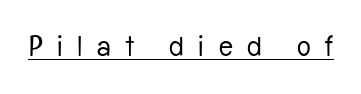
Q: Is the text bold? A: No.
Q: Is the text italic (slanted)? A: No, it is upright.
Q: Is the typeface a serif or a sans-serif typeface? A: Sans-serif.
Q: Is the text underlined? A: Yes.
Q: Is the spacing between letters normal or unusually wide? A: Unusually wide.
Q: Width (condensed, normal, or wide)? A: Condensed.
Q: Stroke contrast? A: Low.
Q: x-height? A: Medium.
Q: Monospaced? A: No.
